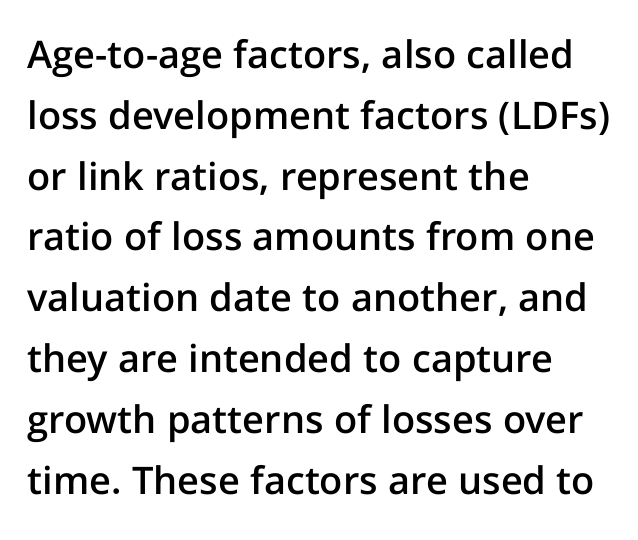
Q: Is the text bold? A: Semi-bold.
Q: Is the text italic (slanted)? A: No, it is upright.
Q: Is the typeface a serif or a sans-serif typeface? A: Sans-serif.
Q: Is the text underlined? A: No.
Q: How is the paragraph aligned? A: Left-aligned.
Q: Is the spacing between letters normal or unusually wide? A: Normal.
Q: Is the spacing between lines tight, normal or loose? A: Normal.
Q: Width (condensed, normal, or wide)? A: Normal.
Q: Stroke contrast? A: Low.
Q: x-height? A: Medium.
Q: Monospaced? A: No.
